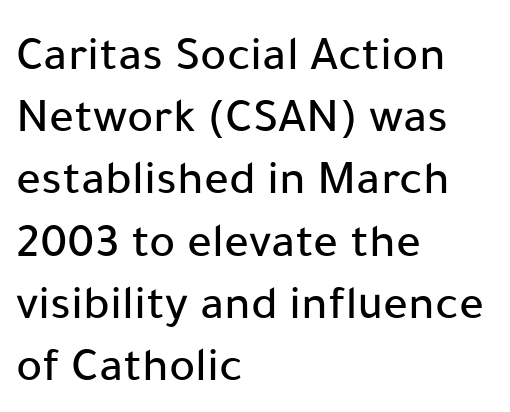
{"serif": "no", "italic": "no", "width": "normal", "stroke_contrast": "low", "x_height": "medium", "monospaced": "no", "underline": "no", "align": "left", "line_spacing": "normal", "line_spacing_ratio": 1.27, "letter_spacing": "normal", "letter_spacing_em": 0.0, "glyph_px": 49}
